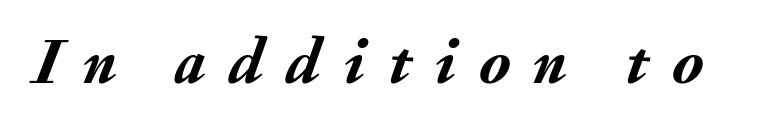
Yep, that's italic — everything's leaning. Look at the stroke-to-counter ratio: heavy, a bold. A typesetter would call this proportional, since set widths differ per character. Observe the wide spacing: letters keep a clear distance from each other. Letters rest on an invisible, unmarked baseline.
